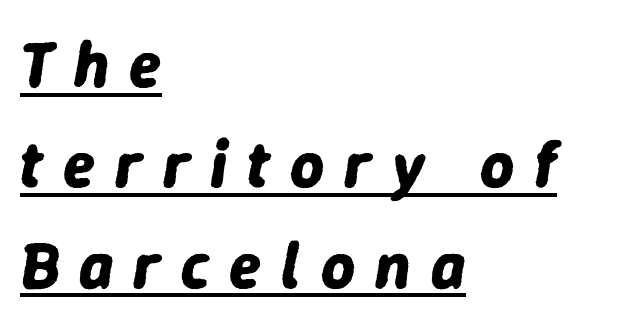
Q: Is the text bold? A: Yes.
Q: Is the text italic (slanted)? A: Yes, it leans right by about 9 degrees.
Q: Is the text underlined? A: Yes.
Q: How is the paragraph aligned? A: Left-aligned.
Q: Is the spacing between letters normal or unusually wide? A: Unusually wide.
Q: Is the spacing between lines tight, normal or loose? A: Normal.
Q: Width (condensed, normal, or wide)? A: Normal.
Q: Stroke contrast? A: Low.
Q: x-height? A: Medium.
Q: Monospaced? A: No.
